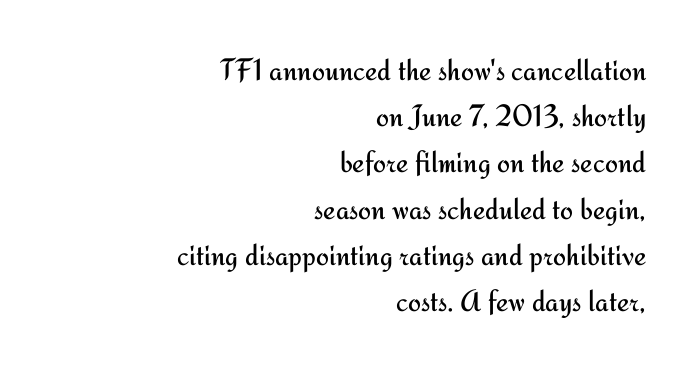
The lettering holds an erect, upright posture throughout. Students, observe: this is what conventionally led text looks like. The face used here is a sans, in the tradition of grotesques and geometrics. Is the letter spacing exaggerated? No — it looks like the ordinary default. This sample has the flowing, uneven cadence of proportional lettering. The text block is weighted toward the right margin, trailing off unevenly leftward.
